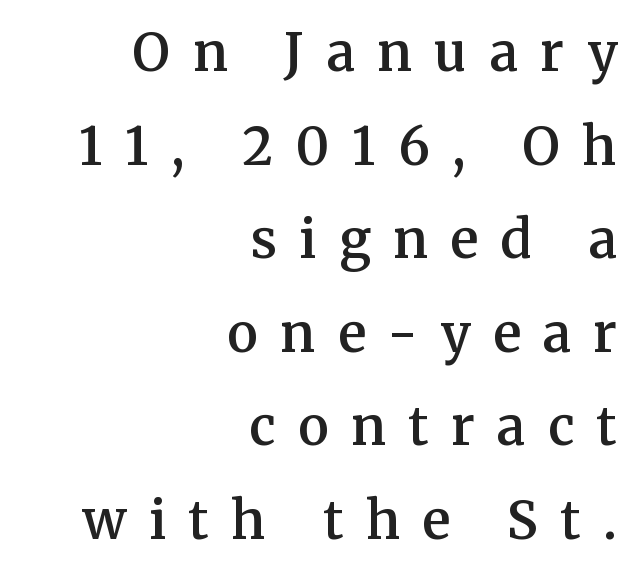
The image shows 52 px semibold serif type, upright; set right-aligned, line spacing 1.8x, unusually wide letter spacing (+0.43 em), not underlined; medium stroke contrast and a medium x-height.
